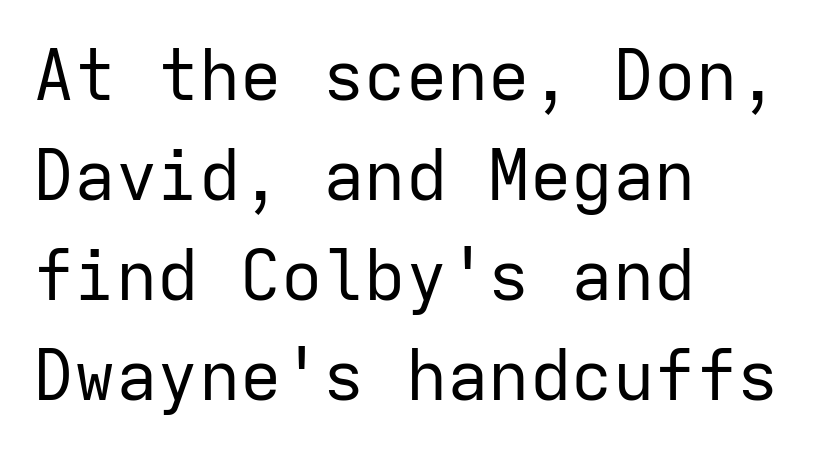
Do the letters lean? They stand straight. The line-height multiplier appears to be the usual default. Observe the ordinary spacing: letters are neighbours, not strangers. Notice how the passage keeps a crisp vertical edge on the left only. The passage shown is not underscored anywhere.
